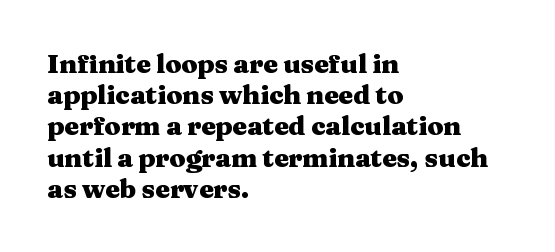
A typesetter would mark this as roman, not italic. The face used here is rendered with its standard letterfit. As a designer I'd log this as weight 700, bold. Underlining? Definitely not there. The text block is weighted toward the left margin, trailing off unevenly rightward.
